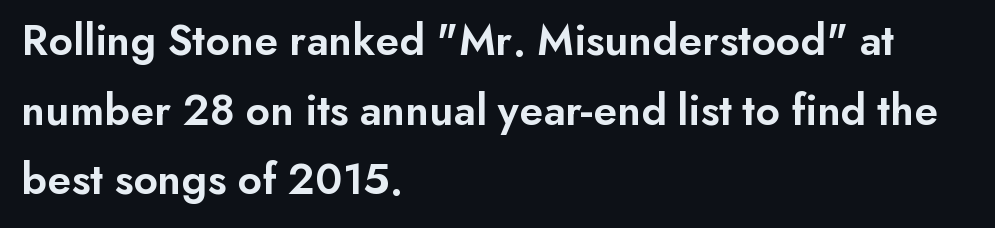
Italic: no, the glyphs are upright roman. Anything drawn beneath the words? Only blank space. Glyph-to-glyph distance matches everyday printed text. The letters advance in unequal steps, a hallmark of proportional type. The block of text has a typical density, with ordinary space between rows. This rendering uses left alignment, leaving the right contour irregular.
